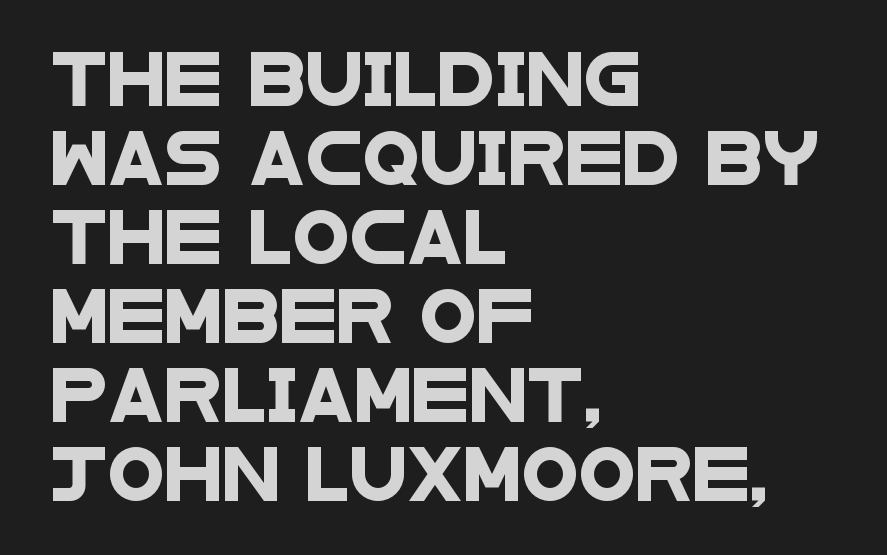
Q: Is the typeface a serif or a sans-serif typeface? A: Sans-serif.
Q: Is the text underlined? A: No.
Q: How is the paragraph aligned? A: Left-aligned.
Q: Is the spacing between letters normal or unusually wide? A: Normal.
Q: Is the spacing between lines tight, normal or loose? A: Normal.
Q: Width (condensed, normal, or wide)? A: Wide.
Q: Stroke contrast? A: Low.
Q: x-height? A: Large.
Q: Monospaced? A: No.
